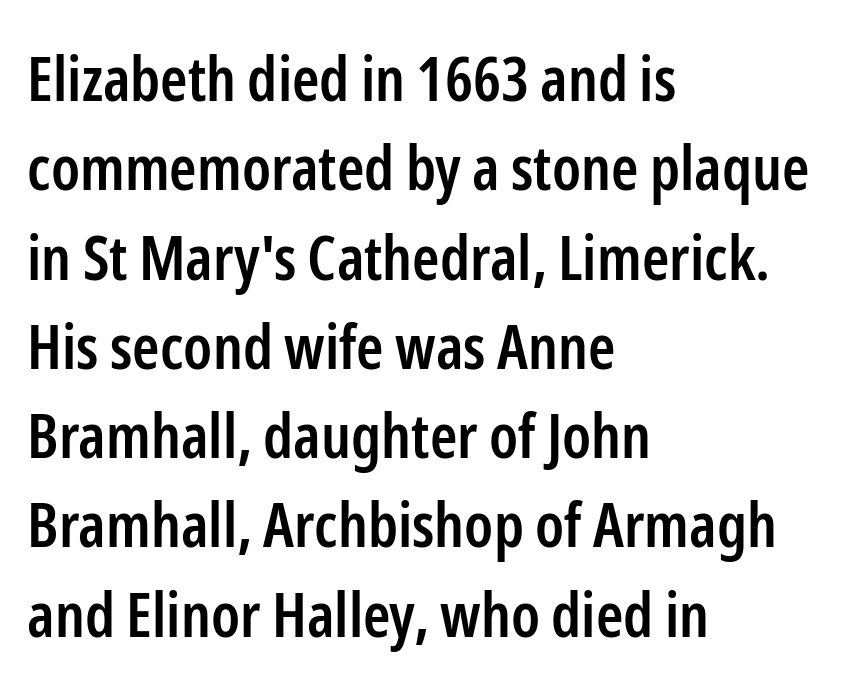
{"serif": "no", "italic": "no", "bold": "semi", "weight": "semibold", "width": "condensed", "stroke_contrast": "low", "x_height": "medium", "monospaced": "no", "underline": "no", "align": "left", "line_spacing": "normal", "line_spacing_ratio": 1.44, "letter_spacing": "normal", "letter_spacing_em": 0.0, "glyph_px": 62}
